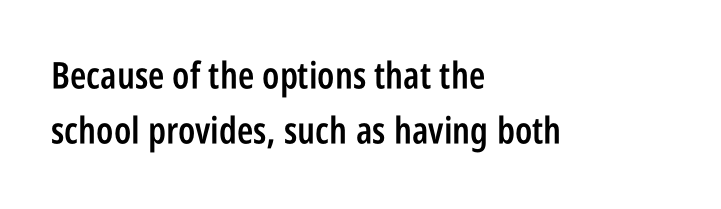
{"serif": "no", "italic": "no", "bold": "semi", "weight": "semibold", "width": "condensed", "stroke_contrast": "low", "x_height": "large", "monospaced": "no", "underline": "no", "align": "left", "line_spacing": "normal", "line_spacing_ratio": 1.5, "letter_spacing": "normal", "letter_spacing_em": 0.0, "glyph_px": 37}
